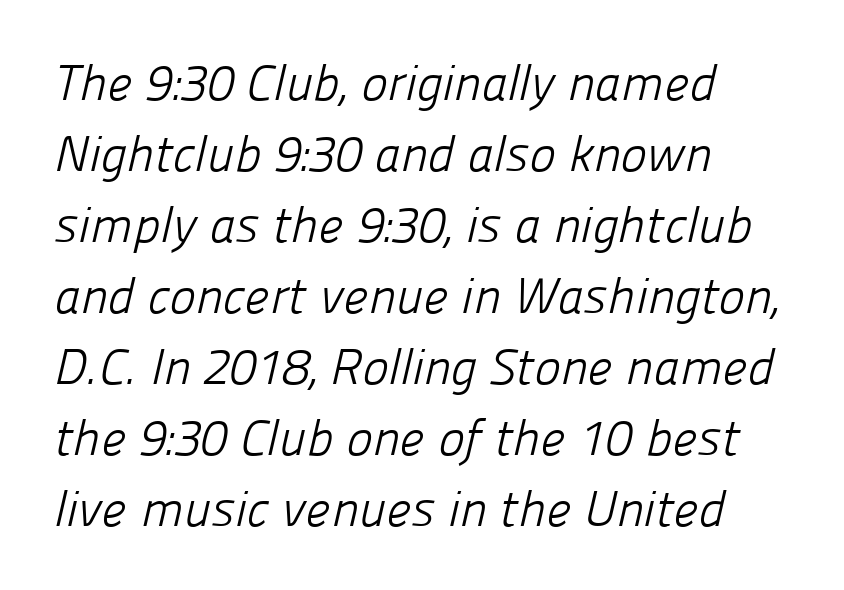
Q: Is the text bold? A: No.
Q: Is the typeface a serif or a sans-serif typeface? A: Sans-serif.
Q: Is the text underlined? A: No.
Q: How is the paragraph aligned? A: Left-aligned.
Q: Is the spacing between letters normal or unusually wide? A: Normal.
Q: Is the spacing between lines tight, normal or loose? A: Normal.
Q: Width (condensed, normal, or wide)? A: Normal.
Q: Stroke contrast? A: Low.
Q: x-height? A: Medium.
Q: Monospaced? A: No.
